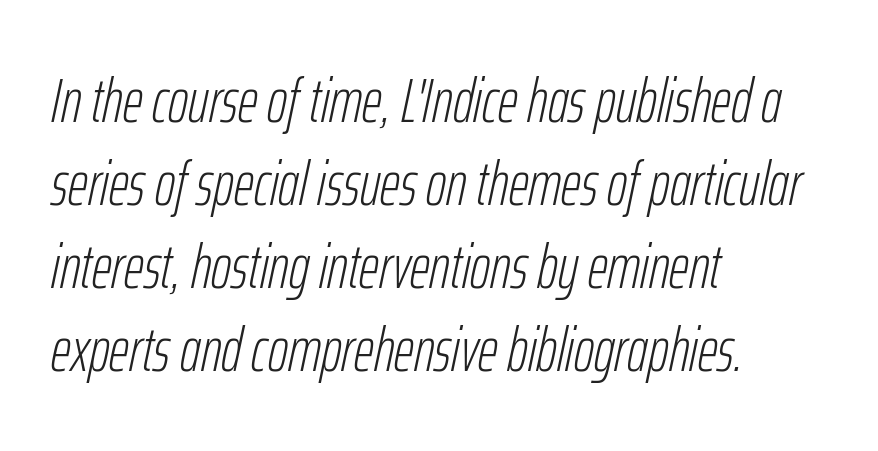
Q: Is the text bold? A: No.
Q: Is the text italic (slanted)? A: Yes, it leans right by about 12 degrees.
Q: Is the text underlined? A: No.
Q: How is the paragraph aligned? A: Left-aligned.
Q: Is the spacing between letters normal or unusually wide? A: Normal.
Q: Is the spacing between lines tight, normal or loose? A: Normal.
Q: Width (condensed, normal, or wide)? A: Condensed.
Q: Stroke contrast? A: Low.
Q: x-height? A: Medium.
Q: Monospaced? A: No.
